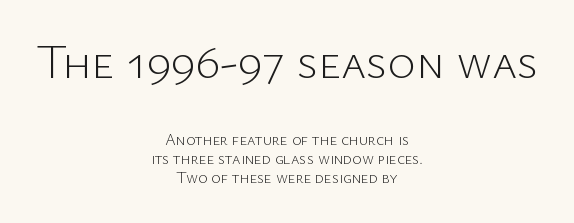
The image shows 48 px light sans-serif type, upright; set centered, line spacing 1.2x, normal letter spacing, not underlined; the first (top) block is 3.0x larger; low stroke contrast and a medium x-height.
